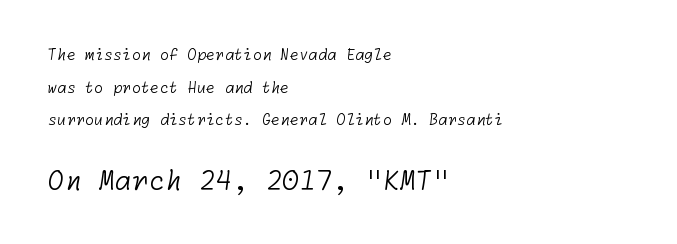
The image shows 27 px text type; set left-aligned, loose line spacing (2.18x), normal letter spacing, not underlined; the second (bottom) block is 1.8x larger.
